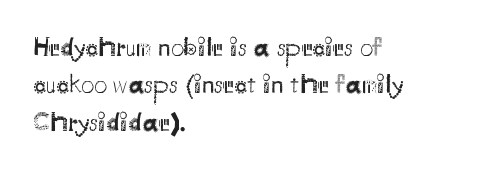
The image shows 26 px text type, upright; set left-aligned, normal line spacing (1.44x), normal letter spacing, not underlined.
